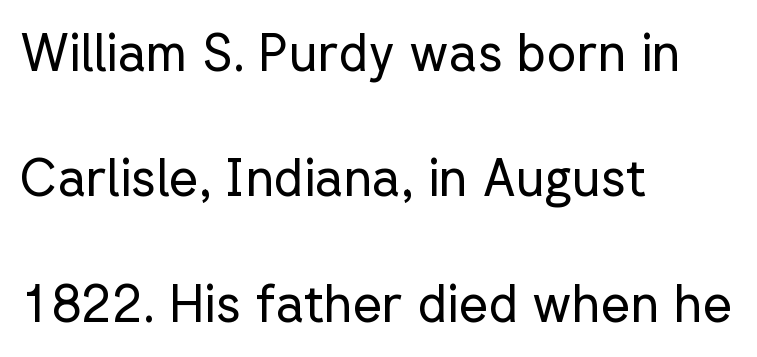
This block would shrink considerably if given ordinary leading; it's expanded now. The face used here is a sans, in the tradition of grotesques and geometrics. Glyph-to-glyph distance matches everyday printed text. Underline: absent.
